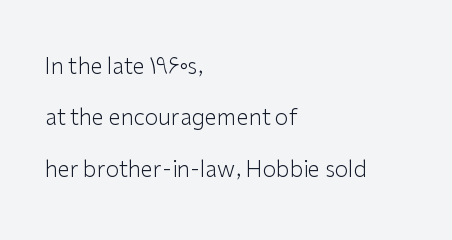
Heft: none added — not bold. The rendering uses a large line-height, opening up the rows. The lettering stays uniformly vertical, giving the passage a roman look. The gap between lines stays unmarked. The paragraph shown leans on its left margin. No extra tracking has been applied to these lines.
